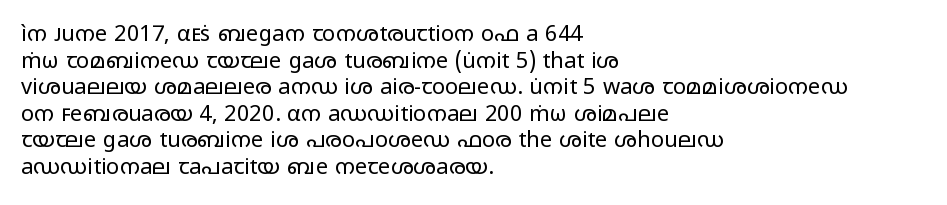
{"italic": "no", "bold": "no", "underline": "no", "align": "left", "line_spacing_ratio": 1.21, "letter_spacing": "normal", "letter_spacing_em": 0.0, "glyph_px": 22}
